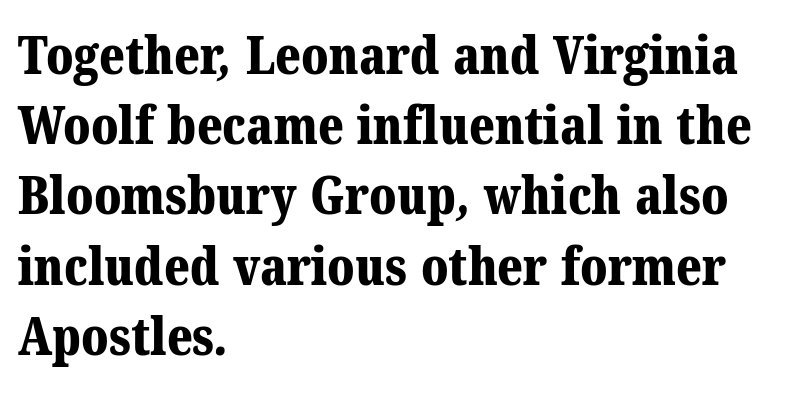
This block has exactly the height ordinary leading produces. Is the letter spacing exaggerated? No — it looks like the ordinary default. Words float on clear page, feet unadorned. Each line starts at the same left margin while the right side varies. A dark, heavy texture on the line: the type is bold. The text was rendered using a seriffed face with decorative stroke endings.
